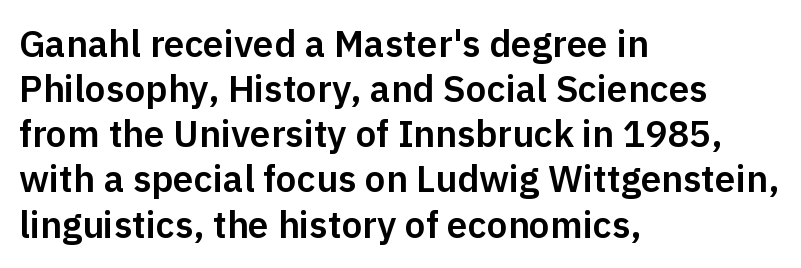
These lines are rendered in a variable-pitch font. Examine the stroke ends and you'll find no serifs. The gaps between neighbouring characters are ordinary and unremarkable. In terms of posture, this sample is upright.
